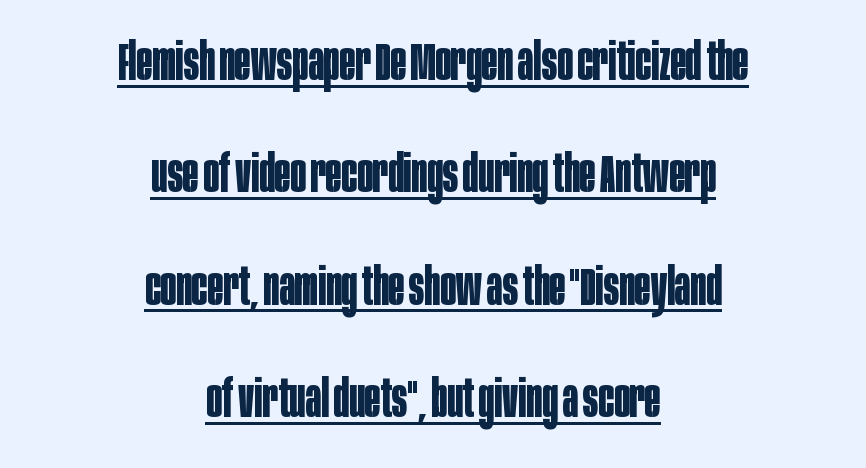
The image shows 52 px bold, condensed sans-serif type, upright; set centered, loose line spacing (2.16x), normal letter spacing, underlined; low stroke contrast and a large x-height.
